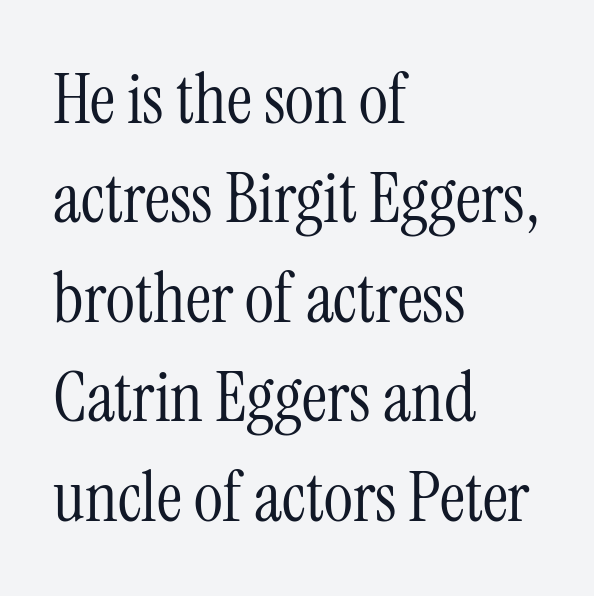
Character widths vary here, with narrow letters taking less room than wide ones. Line starts are locked; line ends wander. Rule under the text: the space is simply empty. This rendering leaves character spacing at its baseline value. In terms of letterform style, serifs are clearly present.
